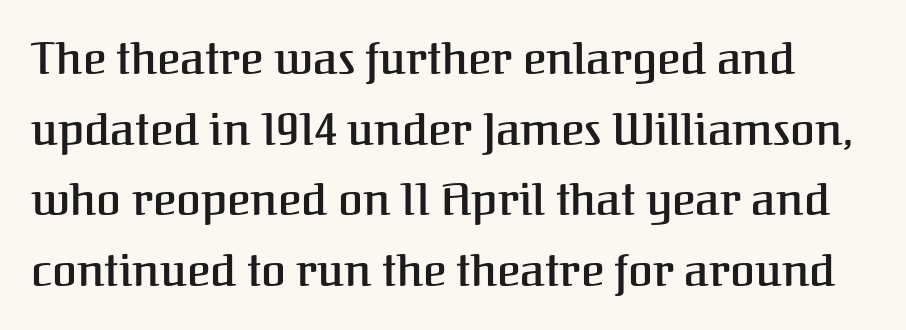
The image shows 45 px semibold serif type, upright; set normal line spacing (1.57x), normal letter spacing, not underlined; medium stroke contrast and a medium x-height.
